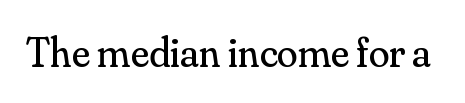
Q: Is the text bold? A: No.
Q: Is the text italic (slanted)? A: No, it is upright.
Q: Is the typeface a serif or a sans-serif typeface? A: Serif.
Q: Is the text underlined? A: No.
Q: Is the spacing between letters normal or unusually wide? A: Normal.
Q: Width (condensed, normal, or wide)? A: Normal.
Q: Stroke contrast? A: Medium.
Q: x-height? A: Small.
Q: Monospaced? A: No.
